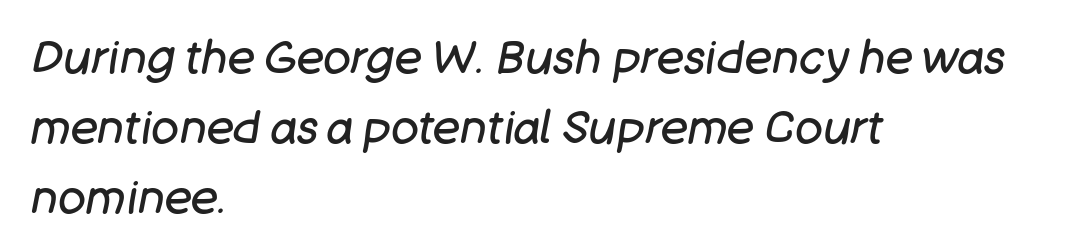
The image shows 46 px regular-weight type, italic (leaning right); set left-aligned, normal line spacing (1.52x), normal letter spacing, not underlined; low stroke contrast and a large x-height.
